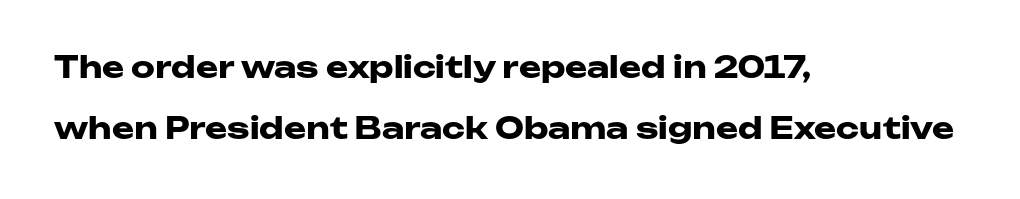
The image shows 30 px heavy, wide sans-serif type, upright; set left-aligned, loose line spacing (2.04x), normal letter spacing, not underlined; low stroke contrast and a medium x-height.
